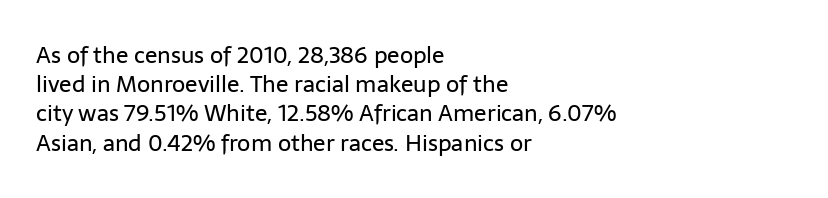
Nothing unusual about the tracking: characters are spaced as the font intends. Caption: multi-line text, flush left, ragged right. How would I describe the line gaps? Plain and ordinary. Unbolded letterforms with no extra heft.
